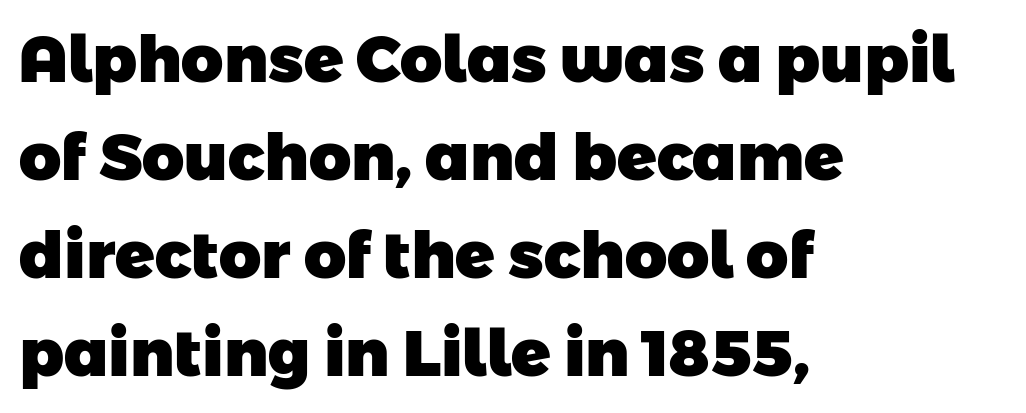
The image shows 65 px heavy sans-serif type; set left-aligned, normal line spacing (1.51x), normal letter spacing, not underlined; low stroke contrast and a medium x-height.
